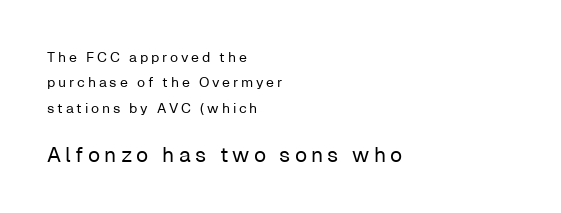
The image shows 21 px text type, upright; set left-aligned, line spacing 1.81x, unusually wide letter spacing (+0.2 em), not underlined; the second (bottom) block is 1.5x larger.
